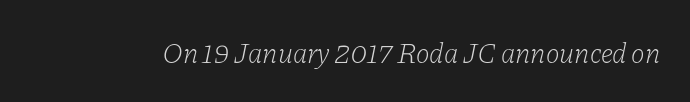
{"serif": "yes", "italic": "yes", "lean": "right", "slant_degrees": 11, "bold": "no", "weight": "light", "width": "normal", "stroke_contrast": "low", "x_height": "medium", "monospaced": "no", "underline": "no", "letter_spacing": "normal", "letter_spacing_em": 0.0, "glyph_px": 29}
